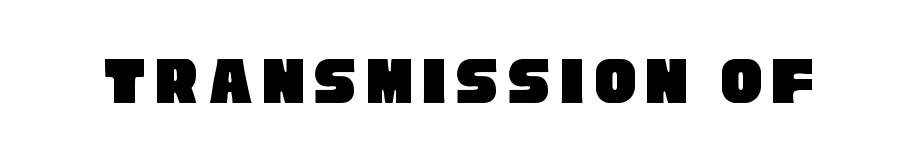
A sans-serif font was chosen for this passage. Beneath every word, the page is bare. This sample has the flowing, uneven cadence of proportional lettering.
